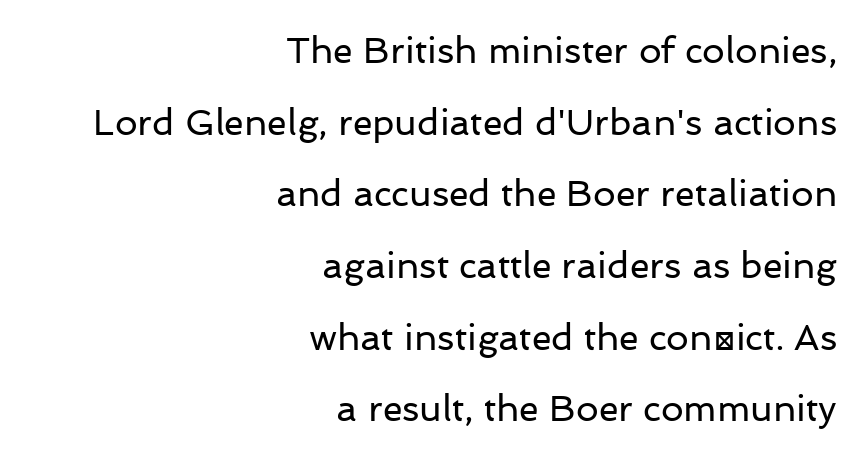
The image shows 36 px regular-weight sans-serif type, upright; set right-aligned, loose line spacing (1.99x), normal letter spacing, not underlined; low stroke contrast and a medium x-height.
